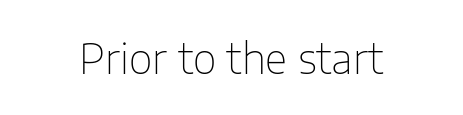
{"serif": "no", "italic": "no", "bold": "no", "weight": "thin", "width": "normal", "stroke_contrast": "low", "x_height": "medium", "monospaced": "no", "underline": "no", "letter_spacing": "normal", "letter_spacing_em": 0.0, "glyph_px": 41}
